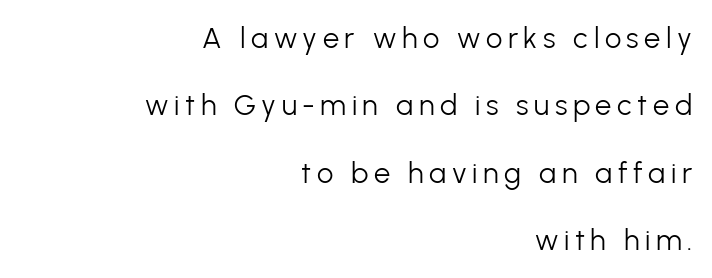
Q: Is the text bold? A: No.
Q: Is the text italic (slanted)? A: No, it is upright.
Q: Is the typeface a serif or a sans-serif typeface? A: Sans-serif.
Q: Is the text underlined? A: No.
Q: How is the paragraph aligned? A: Right-aligned.
Q: Is the spacing between lines tight, normal or loose? A: Loose.
Q: Width (condensed, normal, or wide)? A: Normal.
Q: Stroke contrast? A: Low.
Q: x-height? A: Medium.
Q: Monospaced? A: No.
